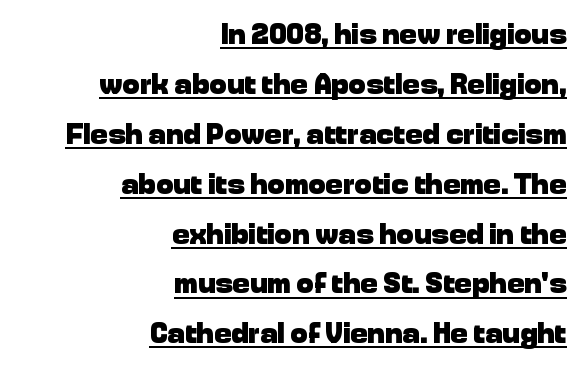
The image shows 29 px heavy sans-serif type, upright; set right-aligned, line spacing 1.72x, normal letter spacing, underlined; low stroke contrast and a medium x-height.
